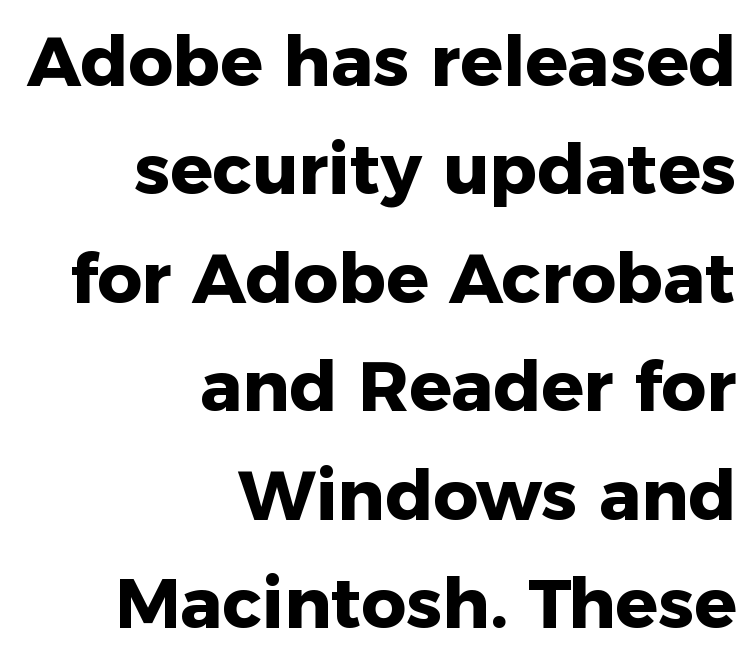
The image shows 70 px heavy sans-serif type, upright; set right-aligned, normal line spacing (1.55x), normal letter spacing, not underlined; low stroke contrast and a medium x-height.
